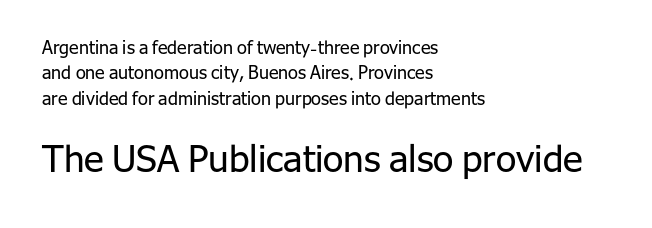
A bare baseline throughout the passage. Type style note: lacks serifs. This sample is left-justified, so line endings fall wherever the words run out. The more generous point size was reserved for the lower chunk. The leading is moderate, giving the passage an even texture. Honestly, the letter spacing is just normal — you wouldn't notice it.
